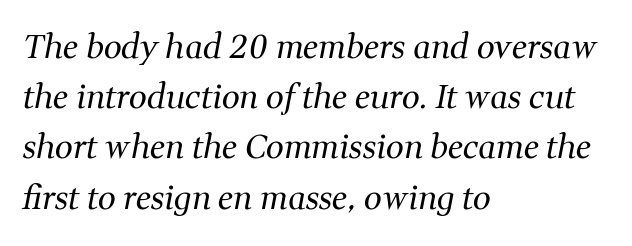
Q: Is the text bold? A: No.
Q: Is the text italic (slanted)? A: Yes, it leans right by about 11 degrees.
Q: Is the typeface a serif or a sans-serif typeface? A: Serif.
Q: Is the text underlined? A: No.
Q: How is the paragraph aligned? A: Left-aligned.
Q: Is the spacing between letters normal or unusually wide? A: Normal.
Q: Is the spacing between lines tight, normal or loose? A: Normal.
Q: Width (condensed, normal, or wide)? A: Normal.
Q: Stroke contrast? A: Medium.
Q: x-height? A: Medium.
Q: Monospaced? A: No.
